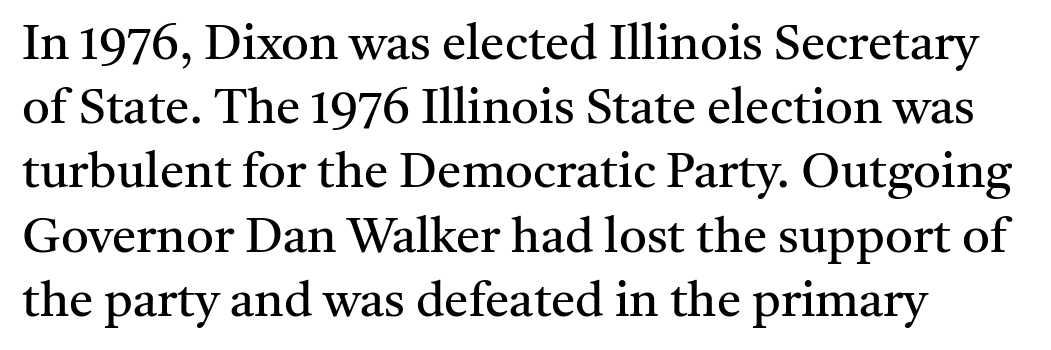
No extra ink here — the face is not bold. Short note: letters normally spaced. Do the characters align in a grid? No, the font is proportional. The face used here is seriffed, in the tradition of book romans. This block has exactly the height ordinary leading produces.
